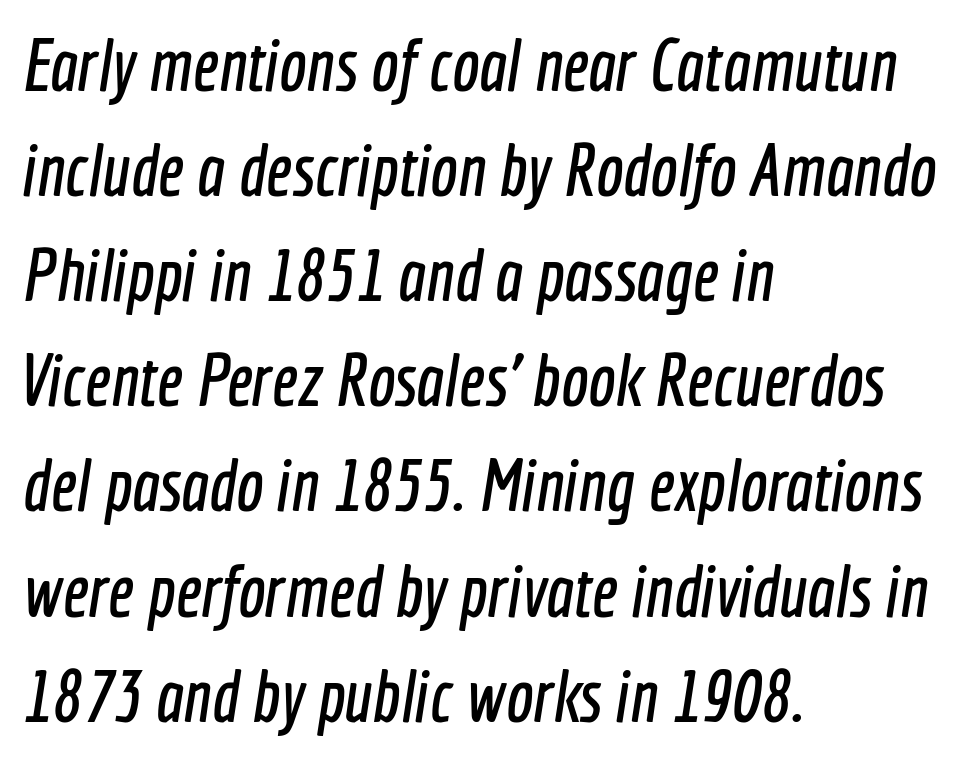
{"serif": "no", "width": "condensed", "x_height": "medium", "monospaced": "no", "underline": "no", "align": "left", "line_spacing": "normal", "line_spacing_ratio": 1.44, "letter_spacing": "normal", "letter_spacing_em": 0.0, "glyph_px": 73}
